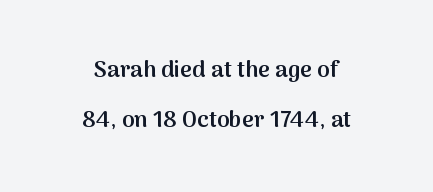
The image shows 23 px text type, upright; set centered, loose line spacing (2.17x), normal letter spacing, not underlined.
